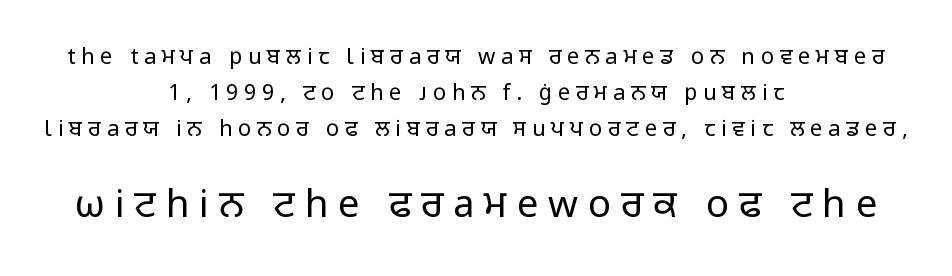
The image shows 38 px regular-weight sans-serif type, upright; set centered, normal line spacing (1.64x), unusually wide letter spacing (+0.26 em), not underlined; the second (bottom) block is 1.73x larger; low stroke contrast and a medium x-height.
